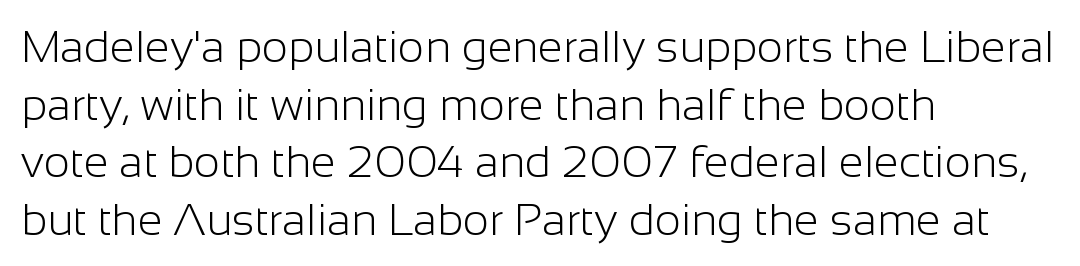
Q: Is the text bold? A: No.
Q: Is the text italic (slanted)? A: No, it is upright.
Q: Is the typeface a serif or a sans-serif typeface? A: Sans-serif.
Q: Is the text underlined? A: No.
Q: How is the paragraph aligned? A: Left-aligned.
Q: Is the spacing between letters normal or unusually wide? A: Normal.
Q: Is the spacing between lines tight, normal or loose? A: Normal.
Q: Width (condensed, normal, or wide)? A: Normal.
Q: Stroke contrast? A: Low.
Q: x-height? A: Medium.
Q: Monospaced? A: No.
